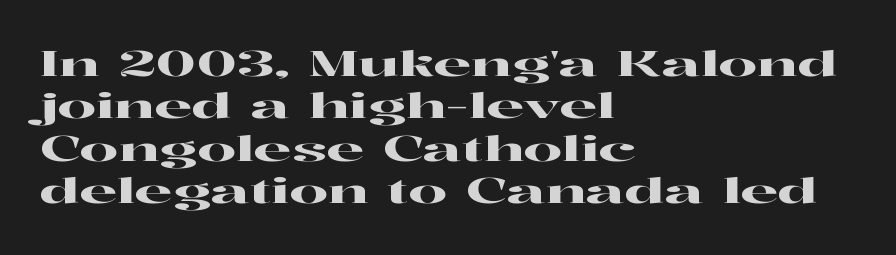
{"serif": "yes", "italic": "no", "width": "wide", "stroke_contrast": "high", "x_height": "medium", "monospaced": "no", "underline": "no", "align": "left", "line_spacing": "normal", "line_spacing_ratio": 1.25, "letter_spacing": "normal", "letter_spacing_em": 0.0, "glyph_px": 34}
